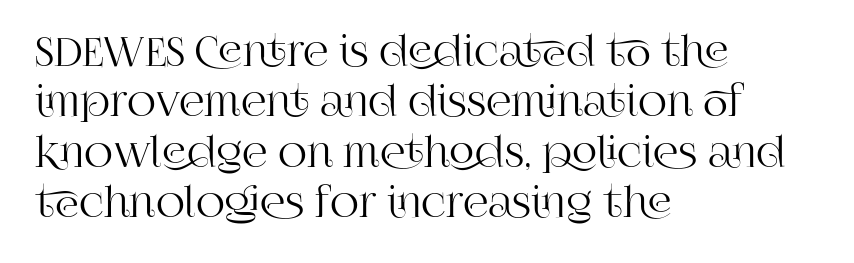
{"serif": "yes", "italic": "no", "width": "normal", "stroke_contrast": "high", "x_height": "large", "monospaced": "no", "underline": "no", "align": "left", "line_spacing": "normal", "line_spacing_ratio": 1.26, "letter_spacing": "normal", "letter_spacing_em": 0.0, "glyph_px": 40}
